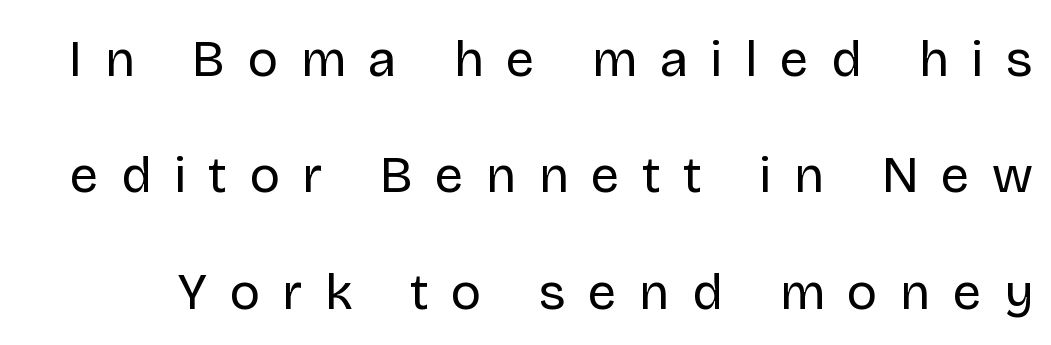
{"serif": "no", "italic": "no", "bold": "no", "weight": "regular", "width": "normal", "stroke_contrast": "low", "x_height": "large", "monospaced": "no", "underline": "no", "line_spacing": "loose", "line_spacing_ratio": 2.28, "letter_spacing": "wide", "letter_spacing_em": 0.44, "glyph_px": 51}
